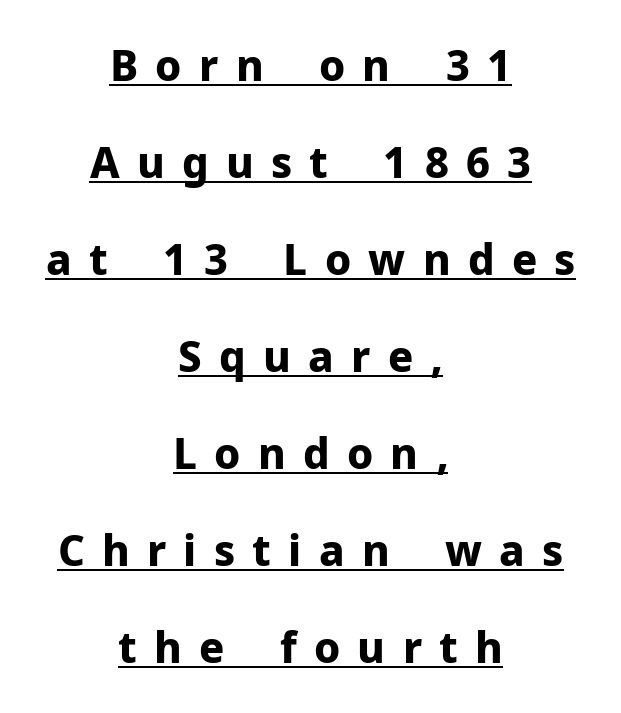
{"serif": "no", "italic": "no", "bold": "yes", "weight": "bold", "width": "normal", "stroke_contrast": "low", "x_height": "medium", "monospaced": "no", "underline": "yes", "align": "center", "line_spacing": "loose", "line_spacing_ratio": 2.31, "letter_spacing": "wide", "letter_spacing_em": 0.41, "glyph_px": 42}
